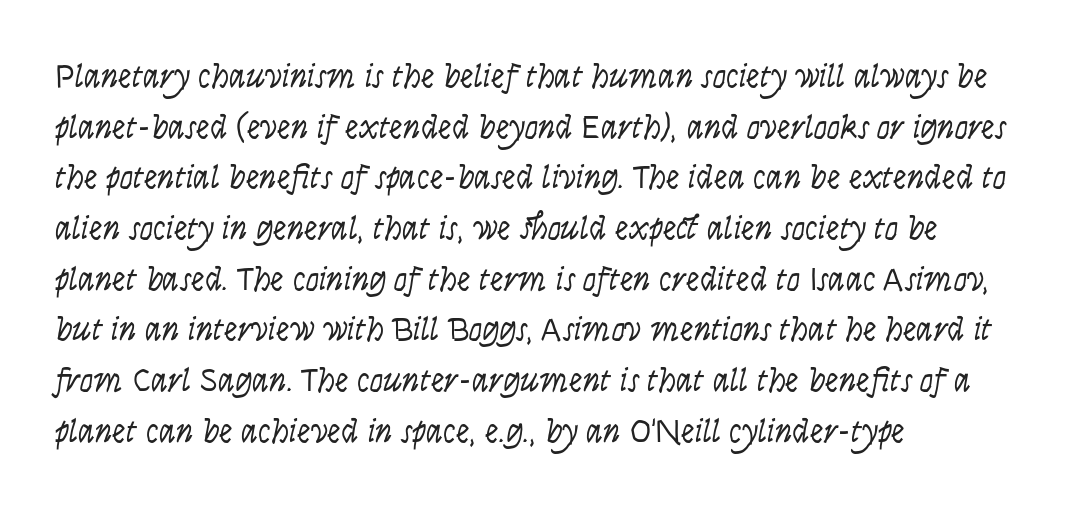
The image shows 34 px light, condensed sans-serif type; set left-aligned, normal line spacing (1.49x), normal letter spacing, not underlined; low stroke contrast and a large x-height.
